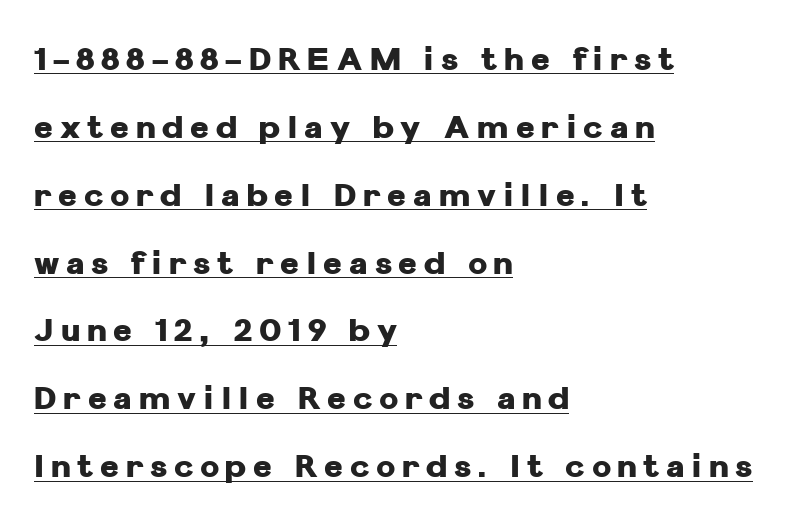
The type is letterspaced generously, with wide tracking. These lines stack with their left ends in a neat column. Summary of weight: heavy, a full bold. Compared with typical paragraphs, the rows here are farther apart. In designer terms, the underline attribute is active on this setting. Letterform terminals end flat and unadorned throughout the passage.
